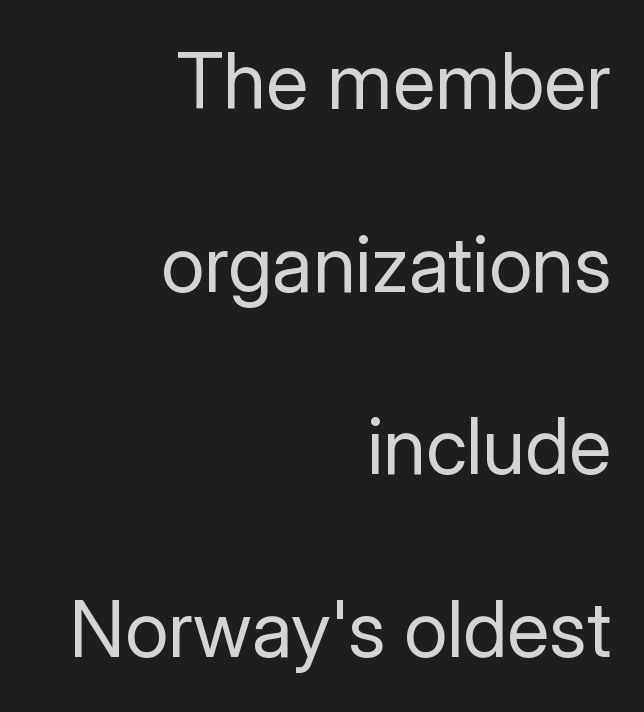
Whoever set this chose breathing room over compactness in the vertical rhythm. The typesetter chose a ragged-left arrangement here. Caption: standard tracking, unaltered. No word sits above an underline.
